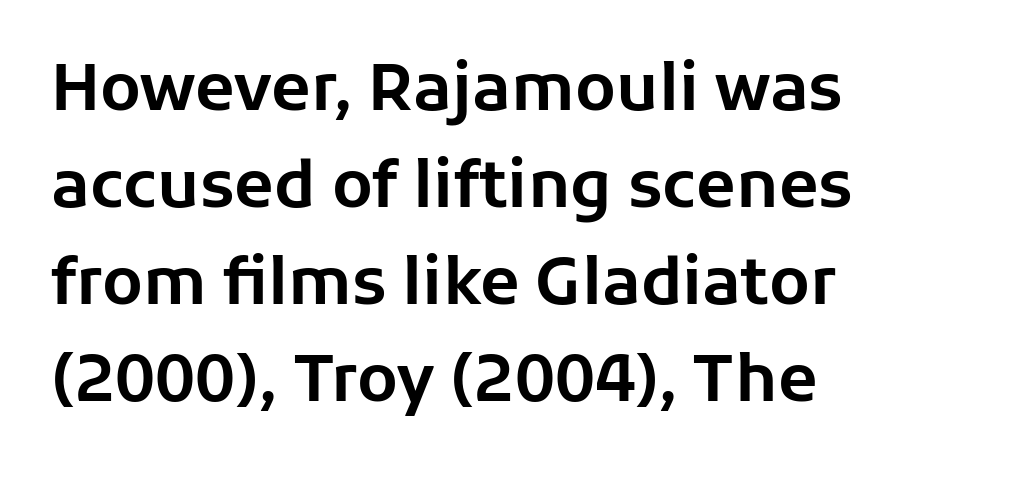
Q: Is the text italic (slanted)? A: No, it is upright.
Q: Is the typeface a serif or a sans-serif typeface? A: Sans-serif.
Q: Is the text underlined? A: No.
Q: How is the paragraph aligned? A: Left-aligned.
Q: Is the spacing between letters normal or unusually wide? A: Normal.
Q: Is the spacing between lines tight, normal or loose? A: Normal.
Q: Width (condensed, normal, or wide)? A: Normal.
Q: Stroke contrast? A: Low.
Q: x-height? A: Medium.
Q: Monospaced? A: No.
